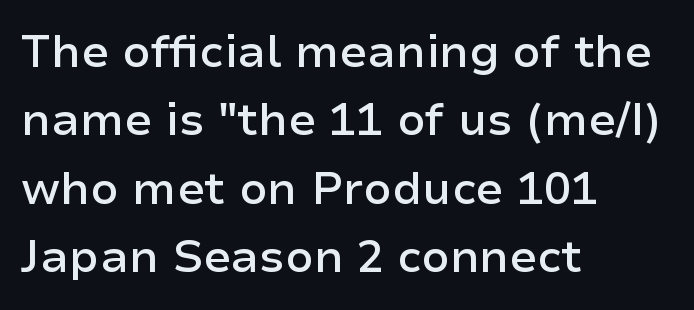
The glyphs in this specimen are sans serif. Line beginnings align vertically; line endings do not. Successive baselines arrive at the customary interval. Proportional: the letters do not fall into vertical columns. Every character sits straight up, as roman type does.
